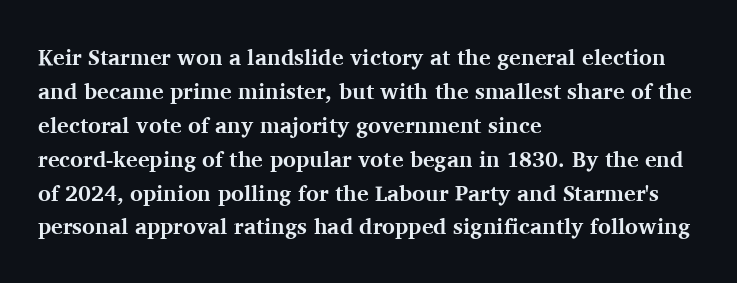
The image shows 22 px bold type, upright; set left-aligned, normal line spacing (1.54x), normal letter spacing, not underlined.
